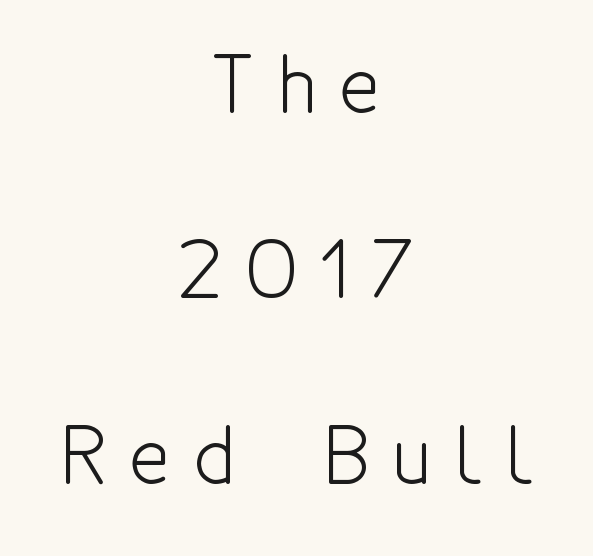
The image shows 76 px light, condensed sans-serif type, upright; set centered, loose line spacing (2.44x), unusually wide letter spacing (+0.32 em), not underlined; a medium x-height.
